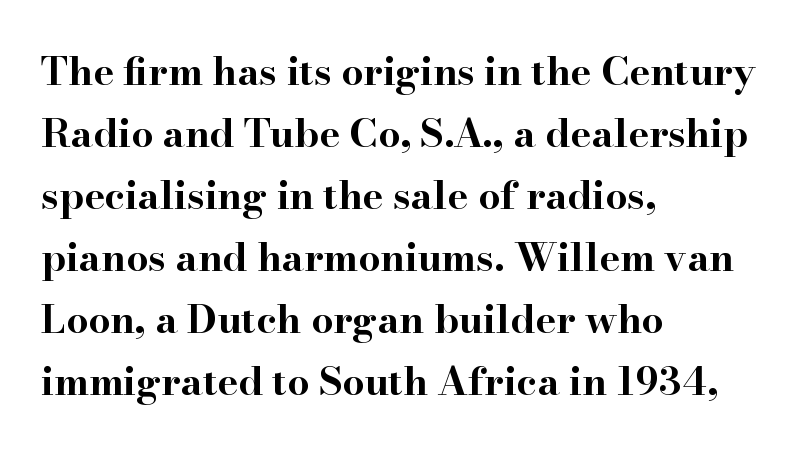
The image shows 39 px bold, wide serif type, upright; set left-aligned, normal line spacing (1.59x), normal letter spacing, not underlined; high stroke contrast and a small x-height.
